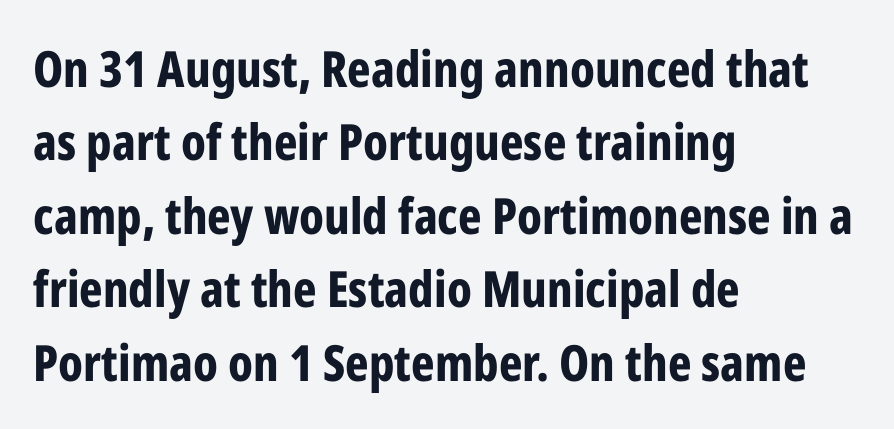
The image shows 50 px bold, condensed sans-serif type, upright; set left-aligned, normal line spacing (1.47x), normal letter spacing, not underlined; low stroke contrast and a medium x-height.
